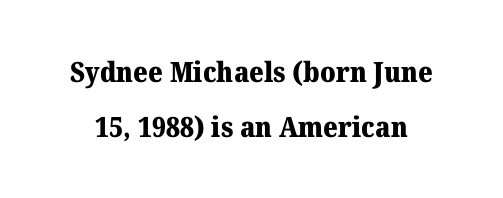
Is there much room between lines? Yes — plenty of vertical air separates them. Rendered with straight, roman letterforms. Lines of text with bare space underneath. Strong, thick strokes mark this as bold type. Note the varied advance widths — an 'i' is clearly narrower than an 'm'.
